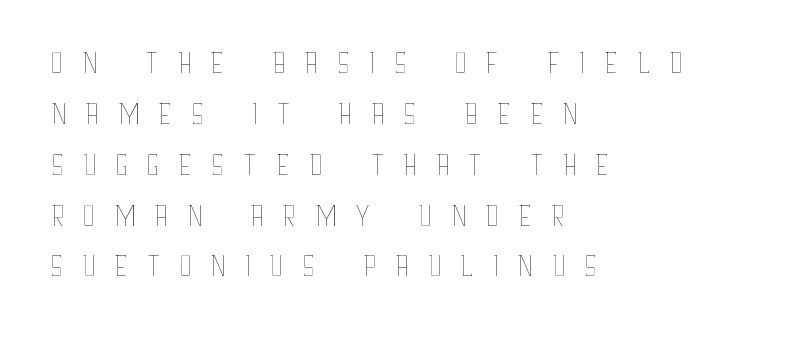
Q: Is the text bold? A: No.
Q: Is the text italic (slanted)? A: No, it is upright.
Q: Is the text underlined? A: No.
Q: How is the paragraph aligned? A: Left-aligned.
Q: Is the spacing between letters normal or unusually wide? A: Unusually wide.
Q: Is the spacing between lines tight, normal or loose? A: Tight.
Q: Width (condensed, normal, or wide)? A: Condensed.
Q: Stroke contrast? A: Low.
Q: x-height? A: Large.
Q: Monospaced? A: No.
